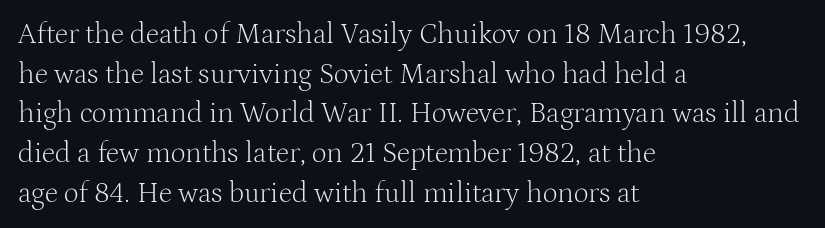
The image shows 29 px light serif type, upright; set left-aligned, normal line spacing (1.37x), normal letter spacing, not underlined; medium stroke contrast and a medium x-height.
